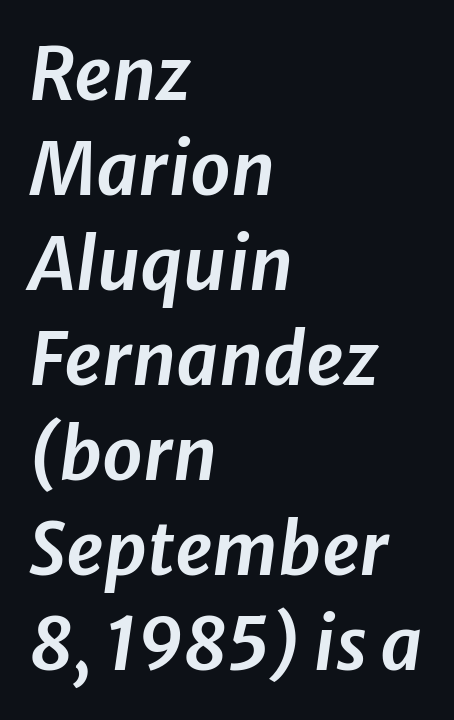
The image shows 72 px text type, italic (leaning right); set left-aligned, normal line spacing (1.32x), normal letter spacing, not underlined; low stroke contrast and a medium x-height.
